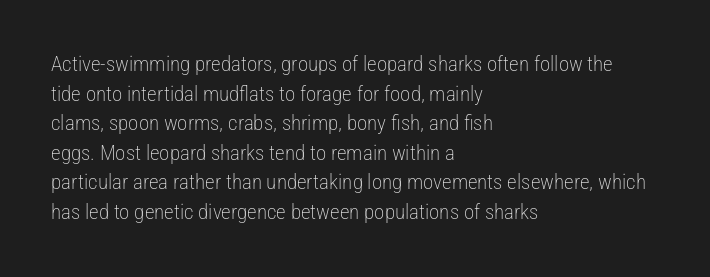
{"italic": "no", "bold": "no", "underline": "no", "align": "left", "line_spacing": "normal", "line_spacing_ratio": 1.41, "letter_spacing": "normal", "letter_spacing_em": 0.0, "glyph_px": 21}
